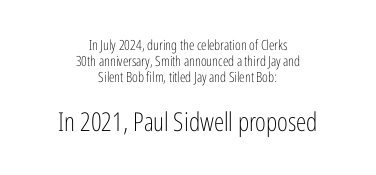
Q: Is the text bold? A: No.
Q: Is the text italic (slanted)? A: No, it is upright.
Q: Is the text underlined? A: No.
Q: How is the paragraph aligned? A: Centered.
Q: Is the spacing between letters normal or unusually wide? A: Normal.
Q: Is the spacing between lines tight, normal or loose? A: Tight.
Q: Which block of text is set in a larger size, the first (top) or the second (bottom)? A: The second (bottom) one.
